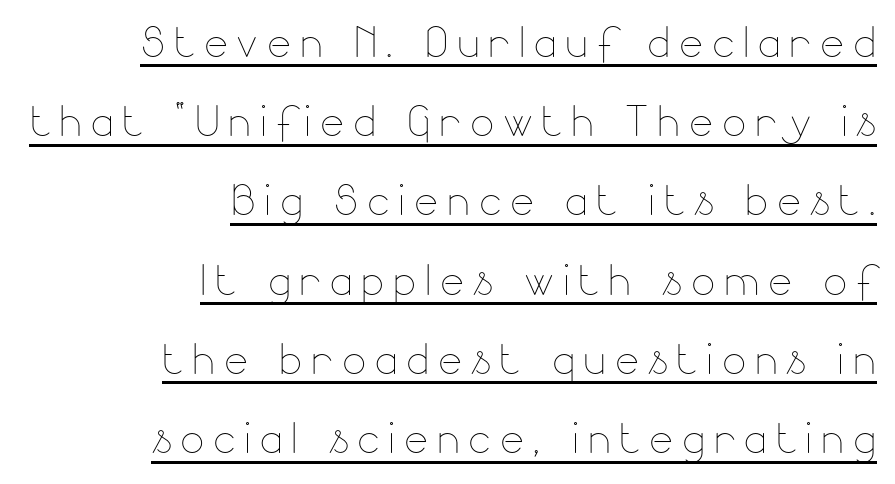
The image shows 57 px thin type, upright; set right-aligned, normal line spacing (1.39x), underlined; low stroke contrast and a small x-height.
